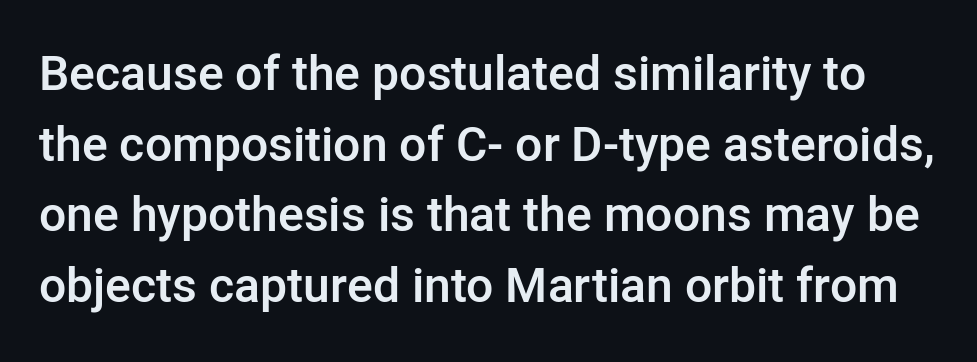
Q: Is the text bold? A: Semi-bold.
Q: Is the text italic (slanted)? A: No, it is upright.
Q: Is the typeface a serif or a sans-serif typeface? A: Sans-serif.
Q: Is the text underlined? A: No.
Q: Is the spacing between letters normal or unusually wide? A: Normal.
Q: Is the spacing between lines tight, normal or loose? A: Normal.
Q: Width (condensed, normal, or wide)? A: Normal.
Q: Stroke contrast? A: Low.
Q: x-height? A: Medium.
Q: Monospaced? A: No.
